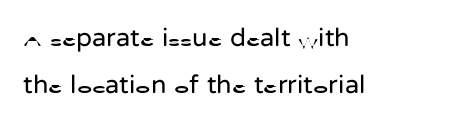
Where is the straight margin? On the left. The gap between lines stays unmarked. The specimen reads as upright at a glance. Caption: standard tracking, unaltered.
